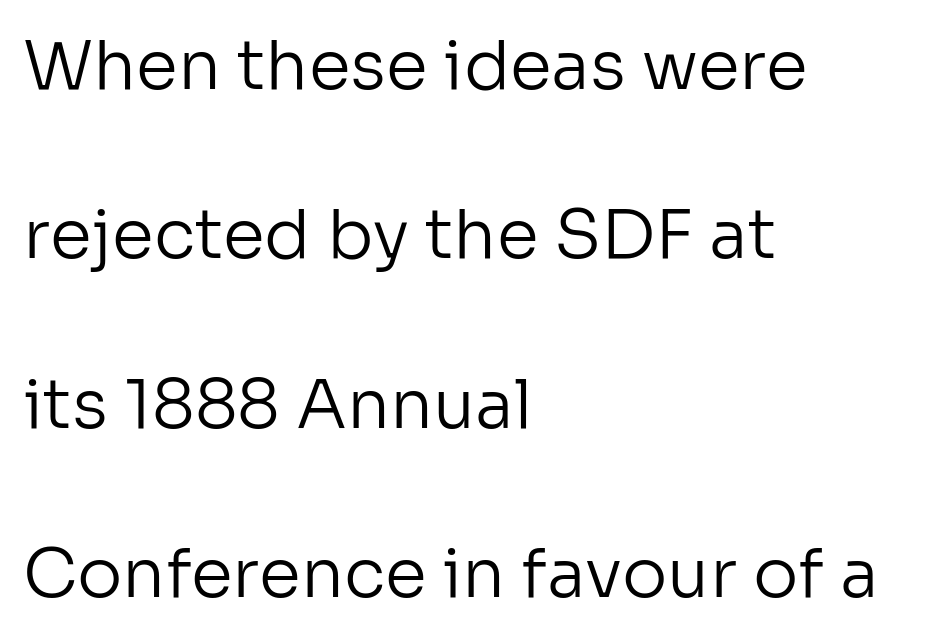
Note: no serifs on the glyphs. All the whitespace from short lines collects on the right. The font sits on the lighter half of the weight spectrum, regular included. The letters advance in unequal steps, a hallmark of proportional type. Regarding leading, the lines here are spaced well apart.
